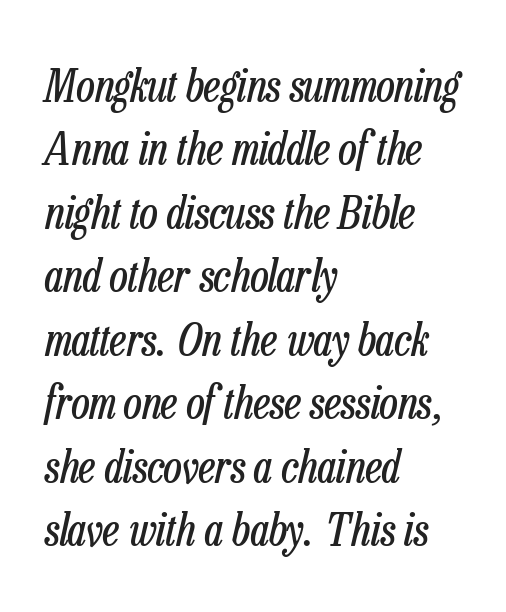
{"italic": "yes", "lean": "right", "slant_degrees": 13, "bold": "no", "weight": "regular", "width": "condensed", "stroke_contrast": "low", "x_height": "medium", "monospaced": "no", "underline": "no", "align": "left", "line_spacing": "normal", "line_spacing_ratio": 1.41, "letter_spacing": "normal", "letter_spacing_em": 0.0, "glyph_px": 45}
